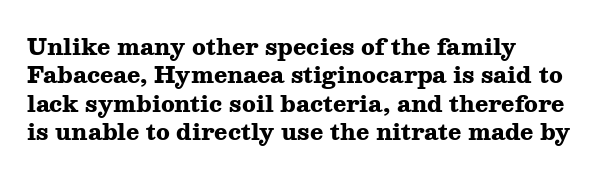
The image shows 22 px bold type, upright; set left-aligned, normal line spacing (1.29x), normal letter spacing, not underlined.
